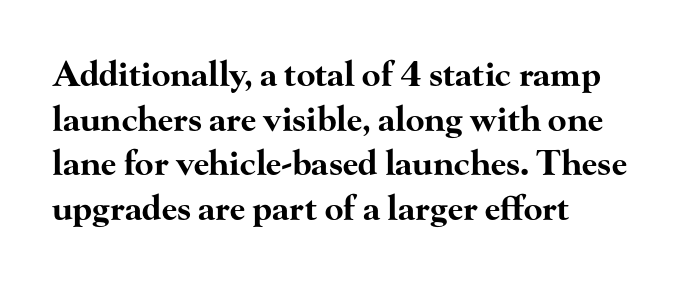
Q: Is the text bold? A: Yes.
Q: Is the text italic (slanted)? A: No, it is upright.
Q: Is the typeface a serif or a sans-serif typeface? A: Serif.
Q: Is the text underlined? A: No.
Q: How is the paragraph aligned? A: Left-aligned.
Q: Is the spacing between letters normal or unusually wide? A: Normal.
Q: Is the spacing between lines tight, normal or loose? A: Normal.
Q: Width (condensed, normal, or wide)? A: Wide.
Q: Stroke contrast? A: High.
Q: x-height? A: Small.
Q: Monospaced? A: No.
